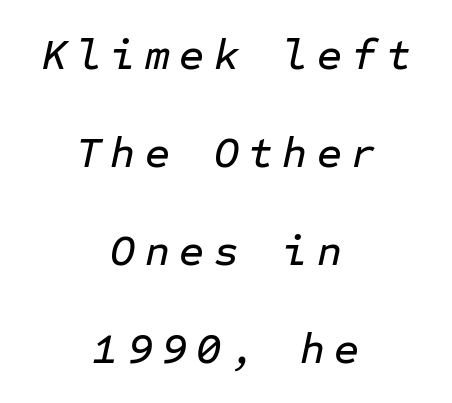
{"italic": "yes", "lean": "right", "slant_degrees": 12, "width": "normal", "stroke_contrast": "low", "x_height": "medium", "monospaced": "yes", "underline": "no", "align": "center", "line_spacing": "loose", "line_spacing_ratio": 2.28, "letter_spacing": "wide", "letter_spacing_em": 0.22, "glyph_px": 43}
